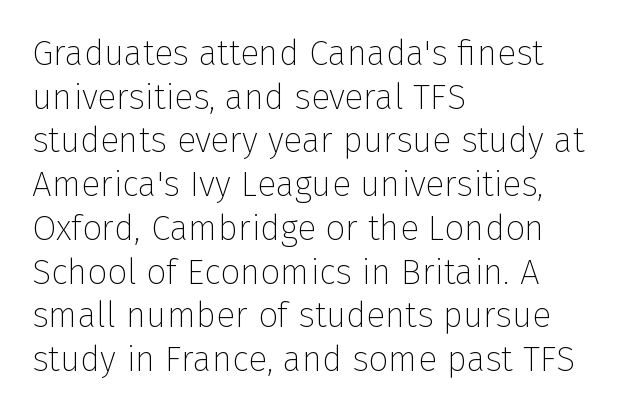
{"serif": "no", "italic": "no", "bold": "no", "weight": "thin", "width": "normal", "stroke_contrast": "low", "x_height": "medium", "monospaced": "no", "underline": "no", "align": "left", "line_spacing": "normal", "line_spacing_ratio": 1.25, "letter_spacing": "normal", "letter_spacing_em": 0.0, "glyph_px": 35}
